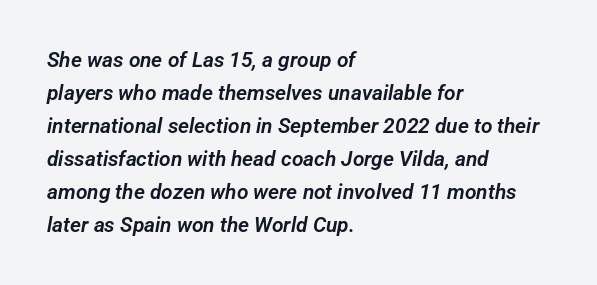
The image shows 21 px text type; set left-aligned, normal line spacing (1.57x), normal letter spacing, not underlined.
